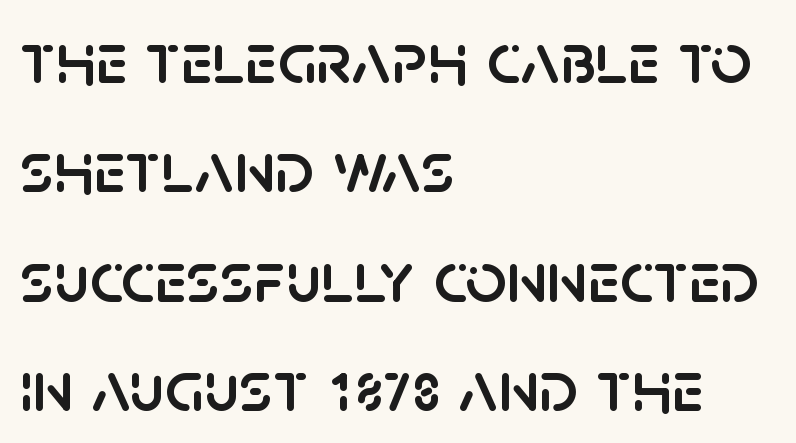
Do the letters lean? They stand straight. Lines of text with bare space underneath. Default kerning and tracking; the words read as compact shapes. Reading down the block, your eye returns to a fixed left position each line. Character widths vary here, with narrow letters taking less room than wide ones.
